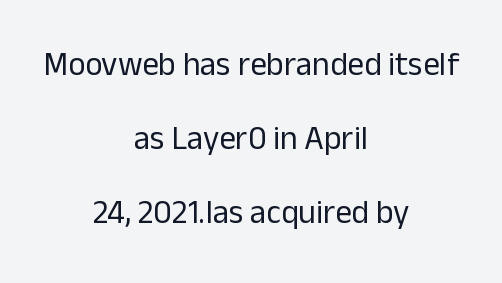
Q: Is the text bold? A: No.
Q: Is the text italic (slanted)? A: No, it is upright.
Q: Is the typeface a serif or a sans-serif typeface? A: Sans-serif.
Q: Is the text underlined? A: No.
Q: How is the paragraph aligned? A: Centered.
Q: Is the spacing between letters normal or unusually wide? A: Normal.
Q: Is the spacing between lines tight, normal or loose? A: Loose.
Q: Width (condensed, normal, or wide)? A: Normal.
Q: Stroke contrast? A: Low.
Q: x-height? A: Medium.
Q: Monospaced? A: No.
